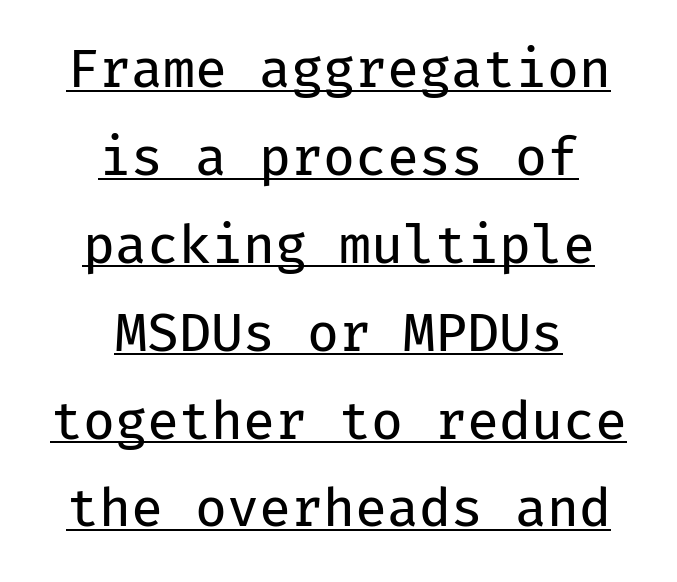
Q: Is the text bold? A: No.
Q: Is the text italic (slanted)? A: No, it is upright.
Q: Is the typeface a serif or a sans-serif typeface? A: Sans-serif.
Q: Is the text underlined? A: Yes.
Q: How is the paragraph aligned? A: Centered.
Q: Is the spacing between letters normal or unusually wide? A: Normal.
Q: Is the spacing between lines tight, normal or loose? A: Normal.
Q: Width (condensed, normal, or wide)? A: Normal.
Q: Stroke contrast? A: Low.
Q: x-height? A: Medium.
Q: Monospaced? A: Yes.
